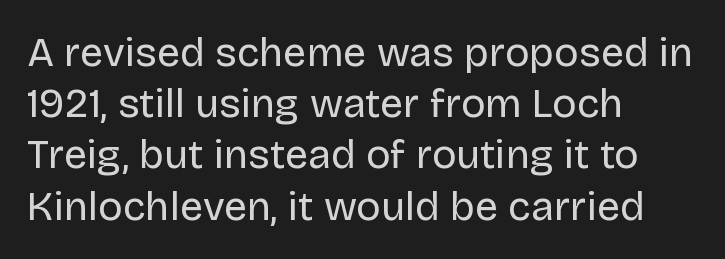
Q: Is the text bold? A: No.
Q: Is the text italic (slanted)? A: No, it is upright.
Q: Is the typeface a serif or a sans-serif typeface? A: Sans-serif.
Q: Is the text underlined? A: No.
Q: How is the paragraph aligned? A: Left-aligned.
Q: Is the spacing between letters normal or unusually wide? A: Normal.
Q: Is the spacing between lines tight, normal or loose? A: Normal.
Q: Width (condensed, normal, or wide)? A: Normal.
Q: Stroke contrast? A: Low.
Q: x-height? A: Large.
Q: Monospaced? A: No.
